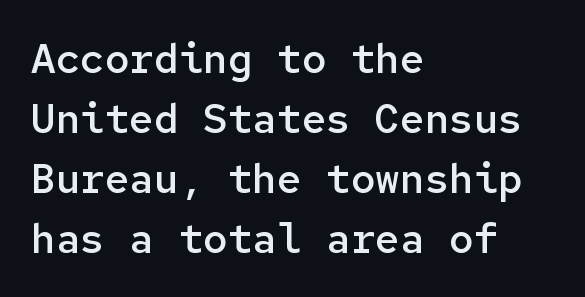
The image shows 41 px semibold sans-serif type, upright, monospaced; set left-aligned, normal line spacing (1.46x), normal letter spacing, not underlined; low stroke contrast and a medium x-height.
